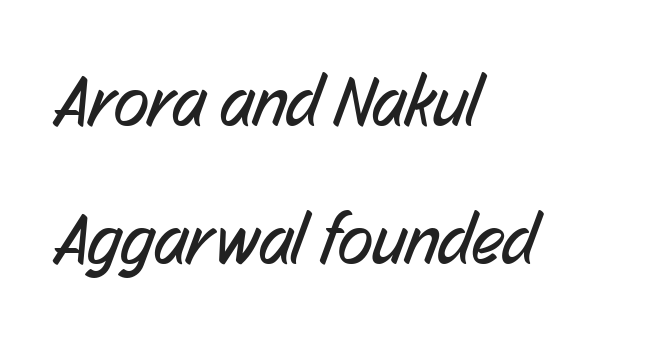
These lines are rendered in a variable-pitch font. The designer went with a sans here, leaving each stem footless. Compared with a centered layout, this one pins lines to the left instead. Vertical spacing — loose.
